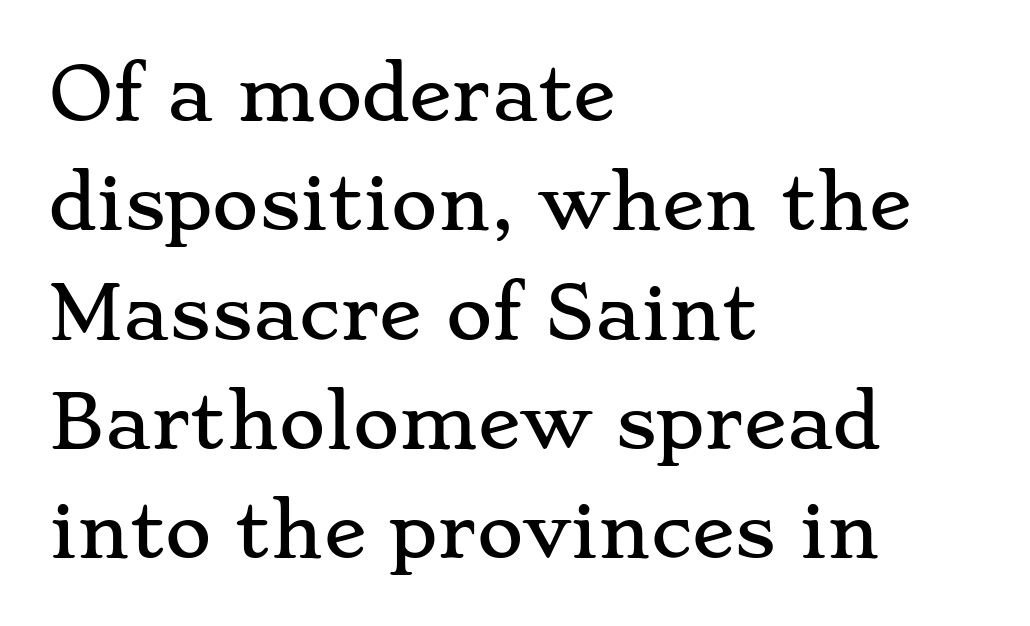
The image shows 71 px wide serif type, upright; set left-aligned, normal line spacing (1.54x), normal letter spacing, not underlined; low stroke contrast and a small x-height.
